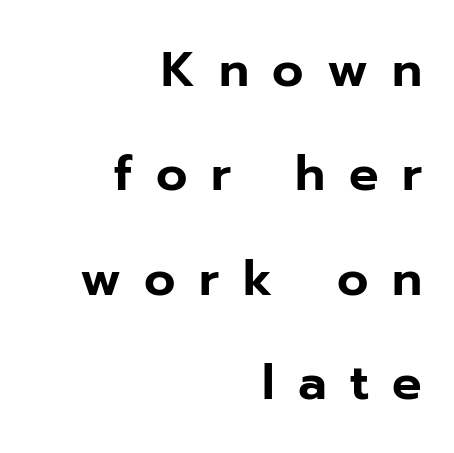
{"serif": "no", "italic": "no", "width": "normal", "stroke_contrast": "low", "x_height": "medium", "monospaced": "no", "underline": "no", "align": "right", "line_spacing": "loose", "line_spacing_ratio": 2.13, "letter_spacing": "wide", "letter_spacing_em": 0.48, "glyph_px": 49}
